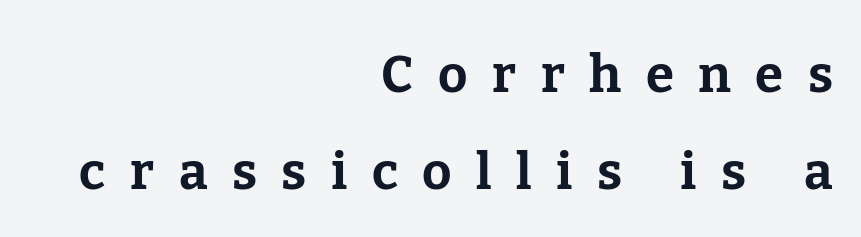
Q: Is the text bold? A: Yes.
Q: Is the text italic (slanted)? A: No, it is upright.
Q: Is the typeface a serif or a sans-serif typeface? A: Serif.
Q: Is the text underlined? A: No.
Q: How is the paragraph aligned? A: Right-aligned.
Q: Is the spacing between letters normal or unusually wide? A: Unusually wide.
Q: Is the spacing between lines tight, normal or loose? A: Loose.
Q: Width (condensed, normal, or wide)? A: Normal.
Q: Stroke contrast? A: Low.
Q: x-height? A: Medium.
Q: Monospaced? A: No.
